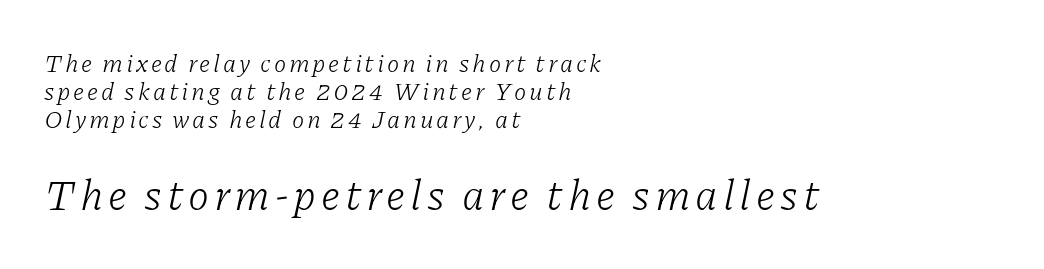
Q: Is the text bold? A: No.
Q: Is the text italic (slanted)? A: Yes, it leans right by about 11 degrees.
Q: Is the typeface a serif or a sans-serif typeface? A: Serif.
Q: Is the text underlined? A: No.
Q: How is the paragraph aligned? A: Left-aligned.
Q: Is the spacing between lines tight, normal or loose? A: Tight.
Q: Which block of text is set in a larger size, the first (top) or the second (bottom)? A: The second (bottom) one.
Q: Width (condensed, normal, or wide)? A: Normal.
Q: Stroke contrast? A: Low.
Q: x-height? A: Medium.
Q: Monospaced? A: No.
